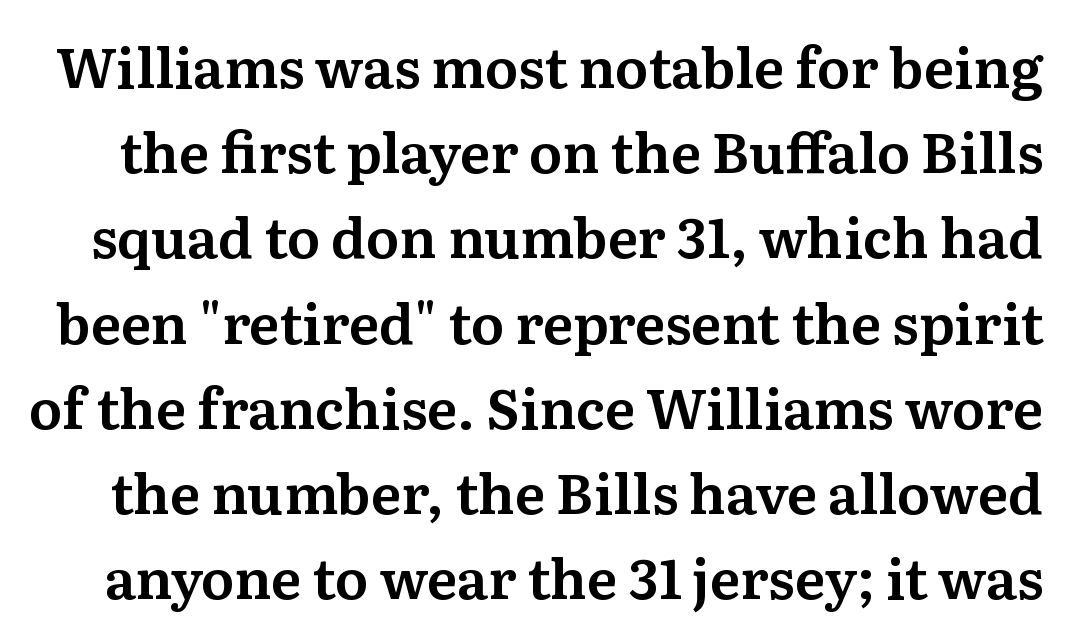
These lines are composed in type with serifs. This sample keeps an unexceptional amount of space between lines. This rendering leaves character spacing at its baseline value. Check under the words: just untouched page. Ascenders rise straight up at ninety degrees. Note the varied advance widths — an 'i' is clearly narrower than an 'm'.
